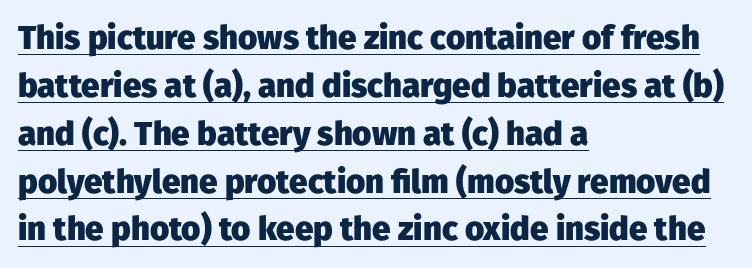
The image shows 33 px heavy sans-serif type, upright; set left-aligned, normal line spacing (1.45x), normal letter spacing, underlined; low stroke contrast and a medium x-height.
